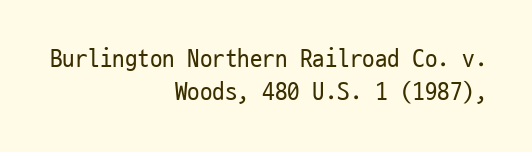
{"italic": "no", "bold": "no", "underline": "no", "align": "right", "line_spacing": "normal", "line_spacing_ratio": 1.34, "letter_spacing": "normal", "letter_spacing_em": 0.0, "glyph_px": 25}
